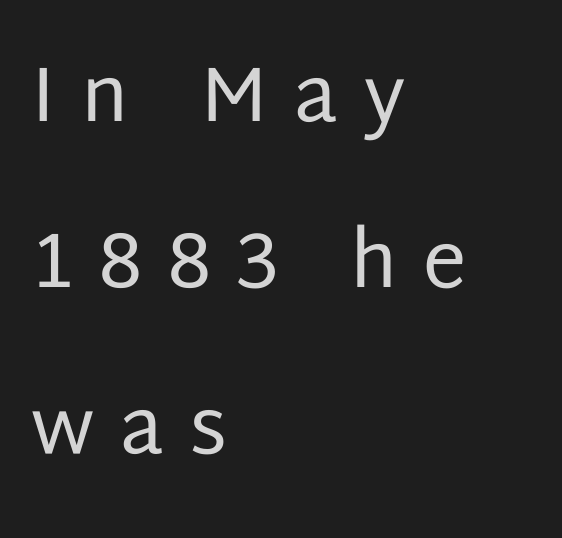
The image shows 78 px regular-weight sans-serif type, upright; set left-aligned, loose line spacing (2.13x), unusually wide letter spacing (+0.33 em), not underlined; low stroke contrast and a large x-height.
